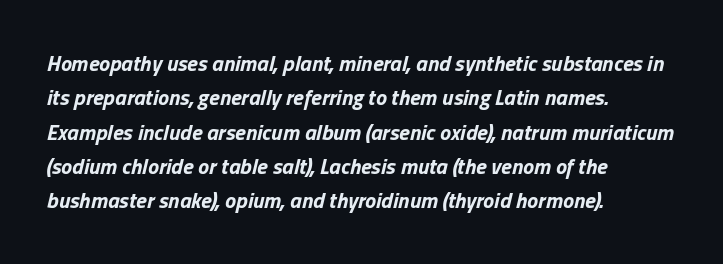
{"italic": "yes", "lean": "right", "slant_degrees": 13, "bold": "yes", "underline": "no", "align": "left", "line_spacing": "normal", "line_spacing_ratio": 1.56, "letter_spacing": "normal", "letter_spacing_em": 0.0, "glyph_px": 22}
